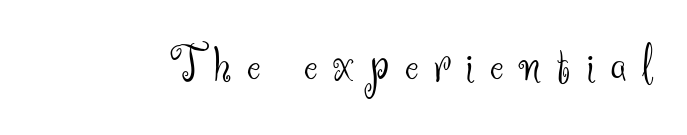
Q: Is the text bold? A: No.
Q: Is the text italic (slanted)? A: No, it is upright.
Q: Is the typeface a serif or a sans-serif typeface? A: Sans-serif.
Q: Is the text underlined? A: No.
Q: Is the spacing between letters normal or unusually wide? A: Unusually wide.
Q: Width (condensed, normal, or wide)? A: Normal.
Q: Stroke contrast? A: Medium.
Q: x-height? A: Small.
Q: Monospaced? A: No.
